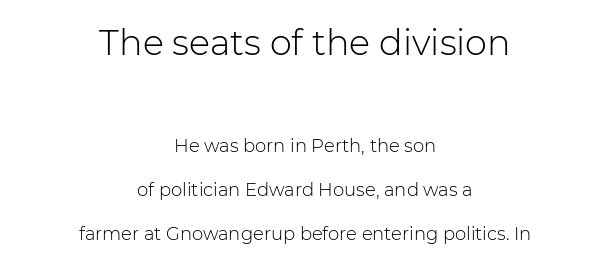
The image shows 35 px light sans-serif type, upright; set centered, loose line spacing (2.44x), normal letter spacing, not underlined; the first (top) block is 1.94x larger; low stroke contrast and a medium x-height.
